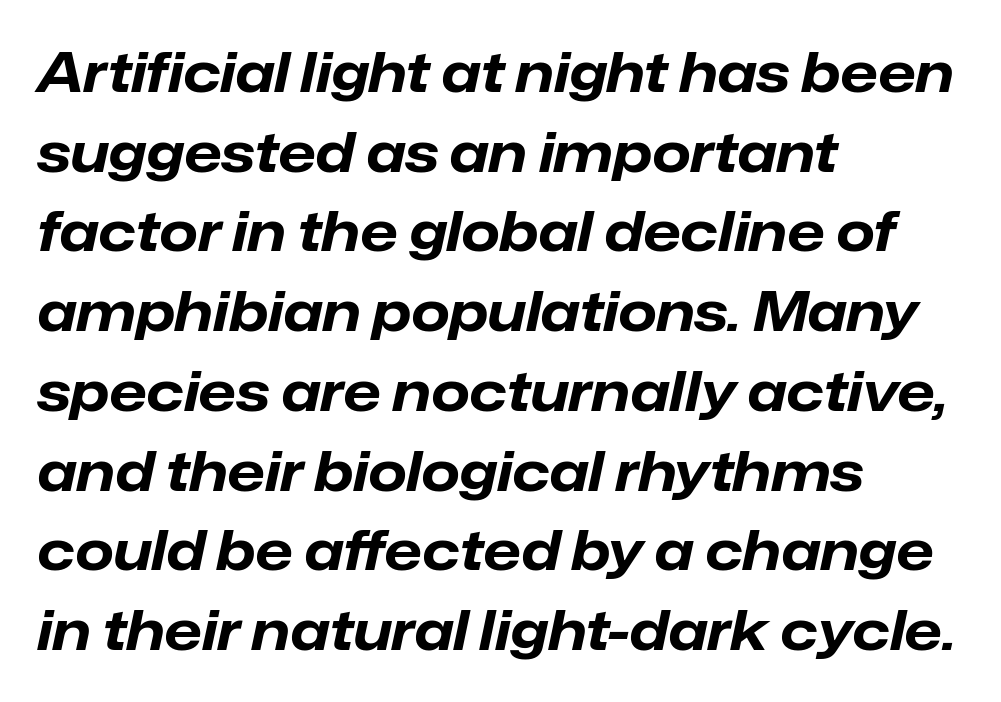
{"italic": "yes", "lean": "right", "slant_degrees": 12, "bold": "yes", "weight": "bold", "width": "normal", "stroke_contrast": "low", "x_height": "medium", "monospaced": "no", "underline": "no", "align": "left", "line_spacing": "normal", "line_spacing_ratio": 1.45, "letter_spacing": "normal", "letter_spacing_em": 0.0, "glyph_px": 55}
